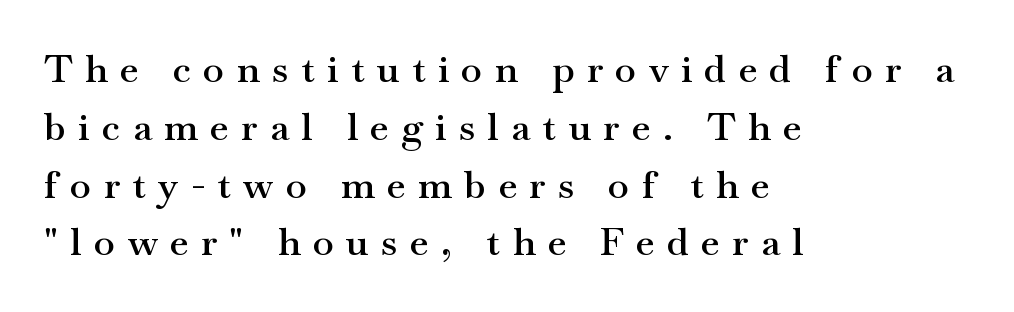
The rag falls on the right side of this text block. The specimen omits any rule beneath the text block's lines. Every stem runs plumb, perpendicular to the baseline. The designer left line spacing at the default.
